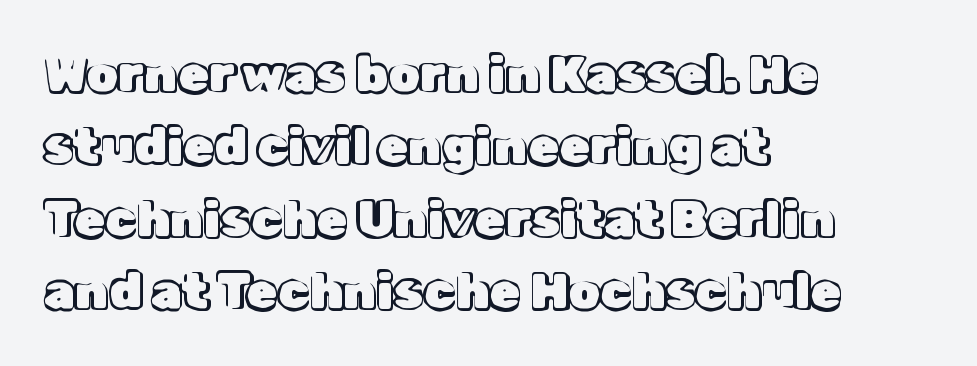
{"italic": "no", "width": "normal", "x_height": "medium", "monospaced": "no", "underline": "no", "align": "left", "line_spacing": "normal", "line_spacing_ratio": 1.45, "letter_spacing": "normal", "letter_spacing_em": 0.0, "glyph_px": 50}
